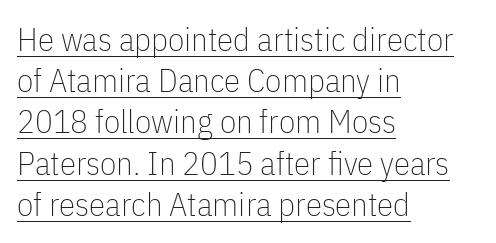
The passage is arranged the way most books set body copy — flush left. This sample uses a sans-serif face. Stems and bowls with no extra thickness — not bold. Note the varied advance widths — an 'i' is clearly narrower than an 'm'. When letters stand straight like this, we call the style roman or upright. The rendered words wear a rule along their underside.
